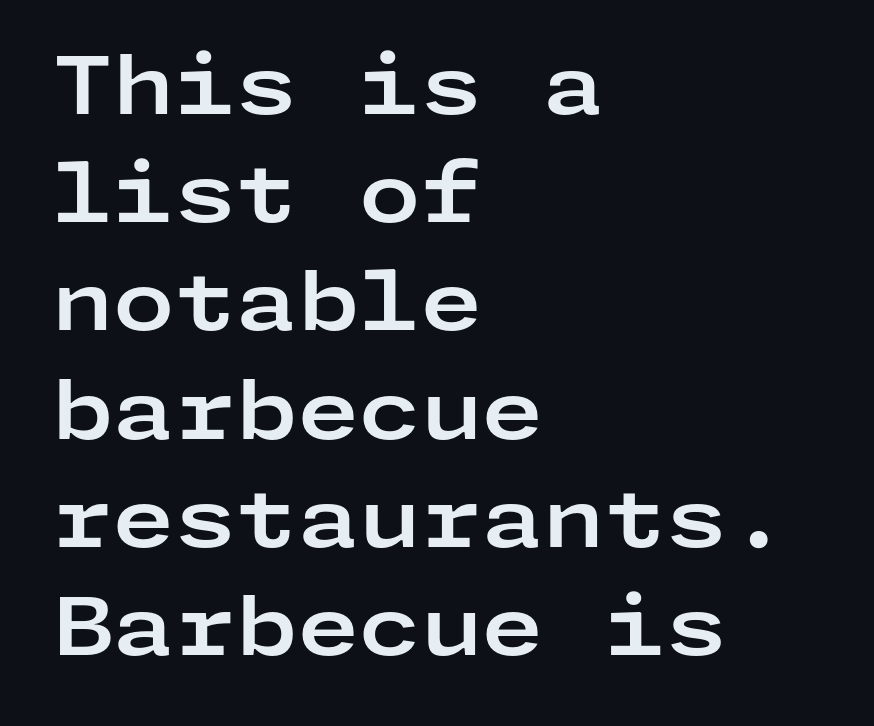
Q: Is the text bold? A: Yes.
Q: Is the text italic (slanted)? A: No, it is upright.
Q: Is the typeface a serif or a sans-serif typeface? A: Sans-serif.
Q: Is the text underlined? A: No.
Q: How is the paragraph aligned? A: Left-aligned.
Q: Is the spacing between letters normal or unusually wide? A: Normal.
Q: Is the spacing between lines tight, normal or loose? A: Normal.
Q: Width (condensed, normal, or wide)? A: Wide.
Q: Stroke contrast? A: Low.
Q: x-height? A: Medium.
